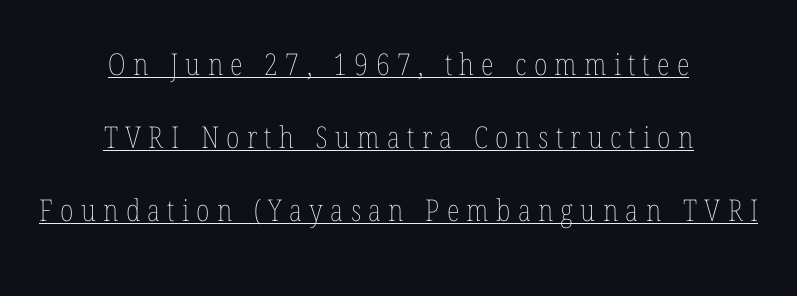
{"italic": "no", "bold": "no", "weight": "thin", "width": "condensed", "stroke_contrast": "low", "x_height": "medium", "monospaced": "no", "underline": "yes", "align": "center", "line_spacing": "loose", "line_spacing_ratio": 2.43, "letter_spacing": "wide", "letter_spacing_em": 0.24, "glyph_px": 30}
